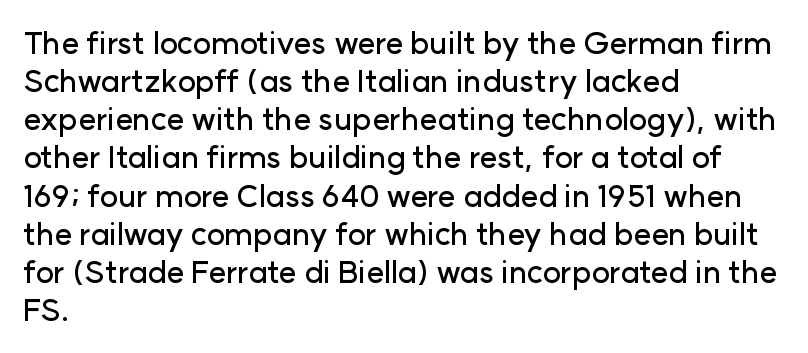
{"serif": "no", "italic": "no", "width": "normal", "stroke_contrast": "low", "x_height": "medium", "monospaced": "no", "underline": "no", "align": "left", "line_spacing_ratio": 1.23, "letter_spacing": "normal", "letter_spacing_em": 0.0, "glyph_px": 31}
